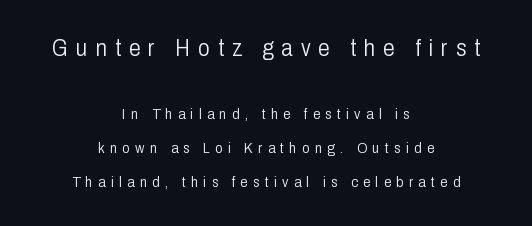
The letterforms sit at book weight or below. The paragraph shown floats in the horizontal middle. The typography opts for an upright posture over an oblique one. The glyphs are unaccompanied by any horizontal stroke below them. Between one letter and the next there's a generous, obvious gap. These two chunks differ in scale, with the top chunk taking the larger measure.
